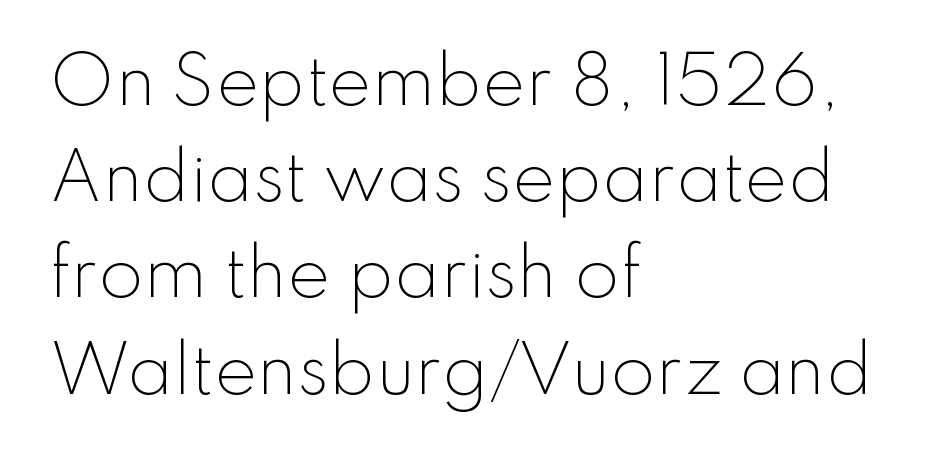
Q: Is the text bold? A: No.
Q: Is the text italic (slanted)? A: No, it is upright.
Q: Is the typeface a serif or a sans-serif typeface? A: Sans-serif.
Q: Is the text underlined? A: No.
Q: How is the paragraph aligned? A: Left-aligned.
Q: Is the spacing between letters normal or unusually wide? A: Normal.
Q: Is the spacing between lines tight, normal or loose? A: Normal.
Q: Width (condensed, normal, or wide)? A: Normal.
Q: Stroke contrast? A: Low.
Q: x-height? A: Small.
Q: Monospaced? A: No.
